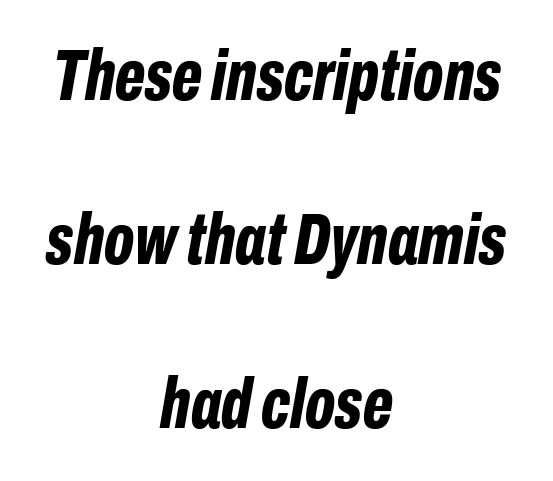
The image shows 72 px bold, condensed type, italic (leaning right); set centered, loose line spacing (2.28x), normal letter spacing, not underlined; low stroke contrast and a medium x-height.
